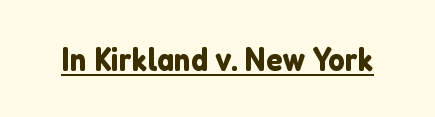
The image shows 33 px sans-serif type, upright; set normal letter spacing, underlined; low stroke contrast and a medium x-height.
